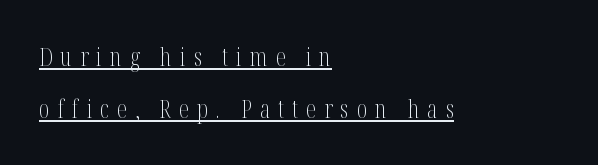
The image shows 25 px text type, upright; set left-aligned, loose line spacing (2.08x), unusually wide letter spacing (+0.32 em), underlined.
